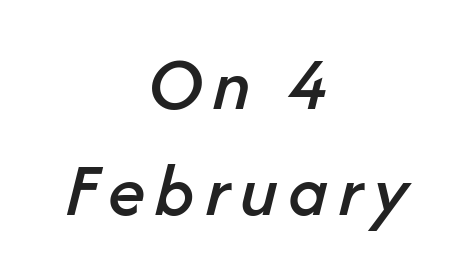
{"italic": "yes", "lean": "right", "slant_degrees": 14, "width": "normal", "stroke_contrast": "low", "x_height": "medium", "monospaced": "no", "underline": "no", "align": "center", "line_spacing": "normal", "line_spacing_ratio": 1.4, "glyph_px": 76}
